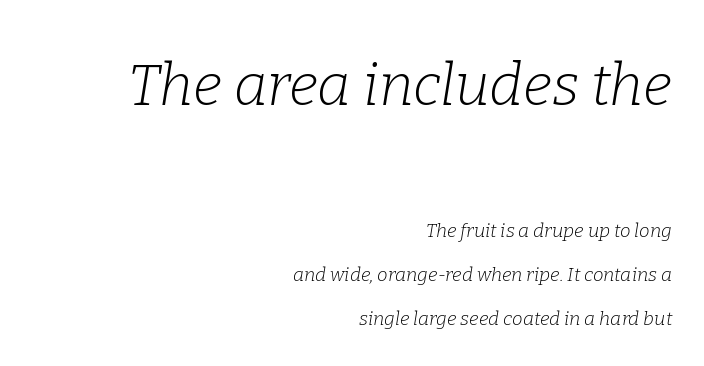
The string is rendered with underlining switched off. The initial chunk of copy outweighs the following chunk in type size. Alignment: flush right. A serif font was chosen for this passage. Standard letterfit; no display-style spreading of the glyphs.
